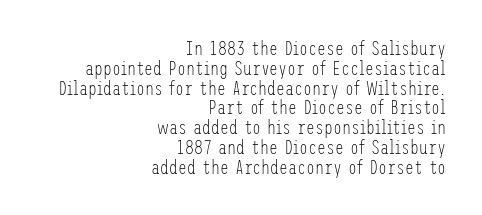
Q: Is the text bold? A: No.
Q: Is the text italic (slanted)? A: No, it is upright.
Q: Is the text underlined? A: No.
Q: How is the paragraph aligned? A: Right-aligned.
Q: Is the spacing between letters normal or unusually wide? A: Normal.
Q: Is the spacing between lines tight, normal or loose? A: Tight.
